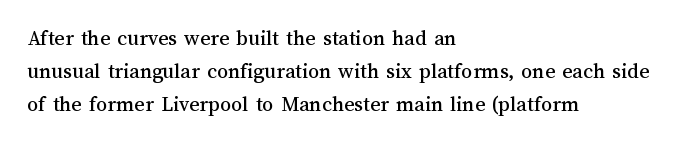
Q: Is the text italic (slanted)? A: No, it is upright.
Q: Is the text underlined? A: No.
Q: How is the paragraph aligned? A: Left-aligned.
Q: Is the spacing between letters normal or unusually wide? A: Normal.
Q: Is the spacing between lines tight, normal or loose? A: Normal.
